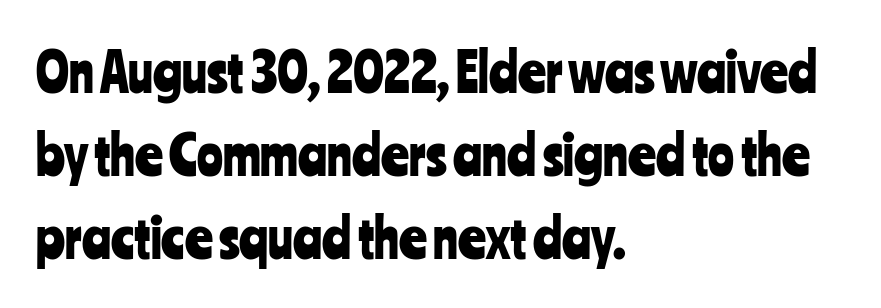
Check under the words: just untouched page. Spacing verdict: proportional, widths tailored to each character. The characters display no serif detailing; their extremities are plain. Successive baselines arrive at the customary interval. Rendered with straight, roman letterforms.
